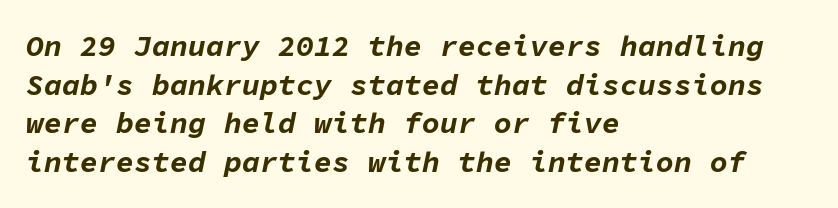
Horizontal alignment here is leftward, the default for most running prose. It's the slanting kind of type. The words here are not underlined. Spacing verdict: monospaced, one width for all characters. Normally led — the rows are evenly, conventionally spaced. Every letter is thick-stroked: bold, no question.
